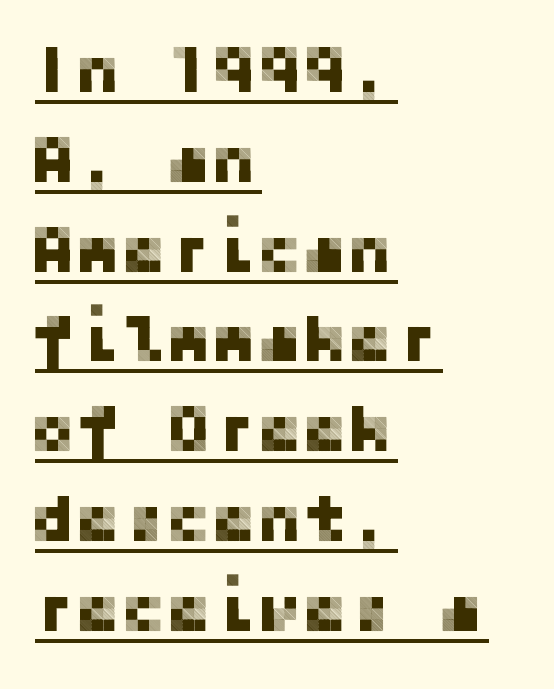
{"serif": "no", "italic": "no", "width": "normal", "stroke_contrast": "low", "x_height": "medium", "underline": "yes", "align": "left", "line_spacing": "normal", "line_spacing_ratio": 1.32, "letter_spacing": "normal", "letter_spacing_em": 0.0, "glyph_px": 68}
